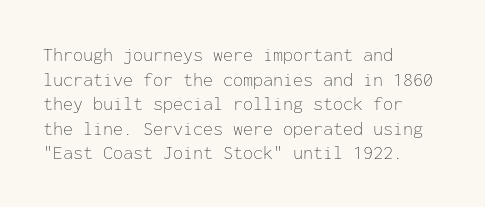
Casual observation: everything's shoved over to the left. This is not heavy type; no bold has been used. Italic? Not at all — the glyphs are vertical. The space beneath each line is pristine and unruled. No extra tracking has been applied to these lines.
